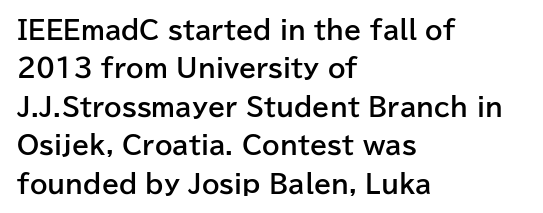
Here the glyphs are tracked normally, forming tight word shapes. Does the weight exceed regular? Yes, all the way to bold. The text block is weighted toward the left margin, trailing off unevenly rightward. Style check: upright. Notice how descenders clear the ascenders below comfortably — that's standard leading. Glance below the letters and you will spot only blank space.
